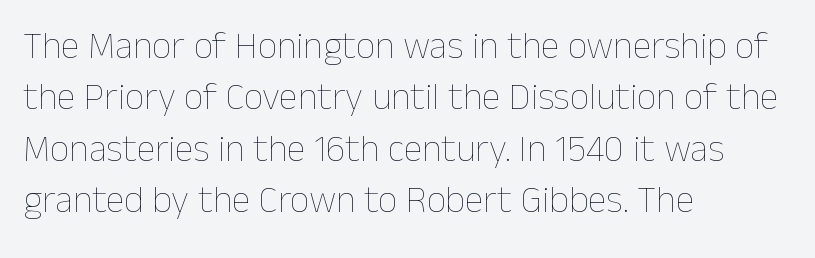
Q: Is the text bold? A: No.
Q: Is the text italic (slanted)? A: No, it is upright.
Q: Is the text underlined? A: No.
Q: How is the paragraph aligned? A: Left-aligned.
Q: Is the spacing between letters normal or unusually wide? A: Normal.
Q: Is the spacing between lines tight, normal or loose? A: Normal.
Q: Width (condensed, normal, or wide)? A: Normal.
Q: Stroke contrast? A: Low.
Q: x-height? A: Medium.
Q: Monospaced? A: No.
